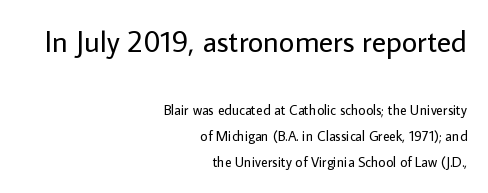
The image shows 30 px regular-weight sans-serif type, upright; set right-aligned, line spacing 1.85x, normal letter spacing, not underlined; the first (top) block is 2.14x larger; low stroke contrast and a medium x-height.
